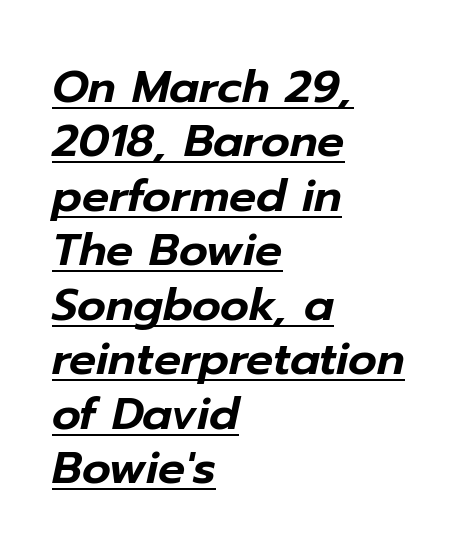
Character widths vary here, with narrow letters taking less room than wide ones. A typographer would call this underscored text. Alignment: flush left. This rendering leaves character spacing at its baseline value.
